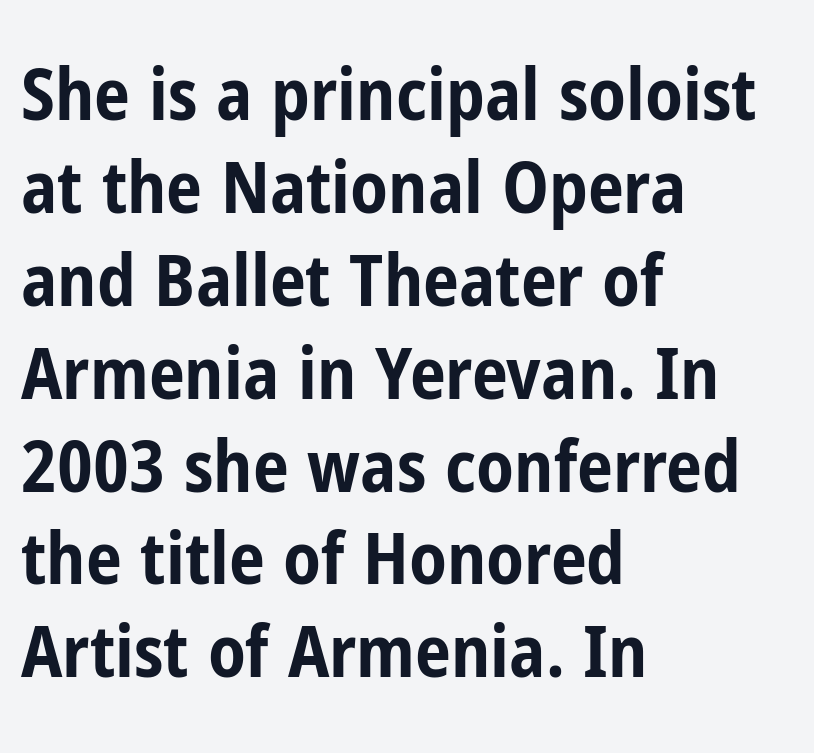
{"serif": "no", "italic": "no", "bold": "yes", "weight": "bold", "width": "condensed", "stroke_contrast": "low", "x_height": "medium", "monospaced": "no", "underline": "no", "align": "left", "line_spacing": "normal", "line_spacing_ratio": 1.29, "letter_spacing": "normal", "letter_spacing_em": 0.0, "glyph_px": 72}
